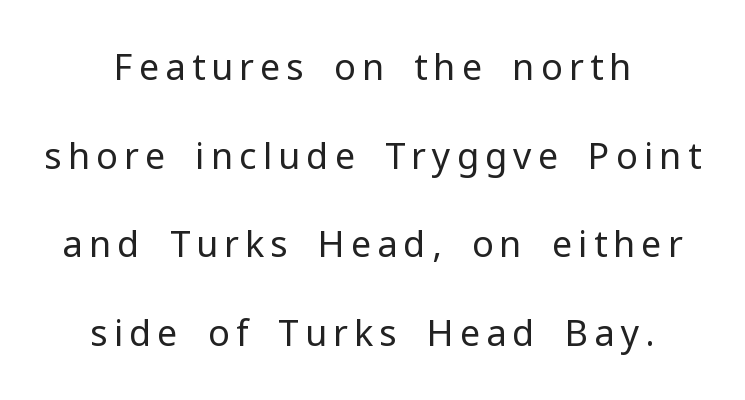
Q: Is the text bold? A: No.
Q: Is the text italic (slanted)? A: No, it is upright.
Q: Is the typeface a serif or a sans-serif typeface? A: Sans-serif.
Q: Is the text underlined? A: No.
Q: How is the paragraph aligned? A: Centered.
Q: Is the spacing between lines tight, normal or loose? A: Loose.
Q: Width (condensed, normal, or wide)? A: Normal.
Q: Stroke contrast? A: Low.
Q: x-height? A: Medium.
Q: Monospaced? A: No.
